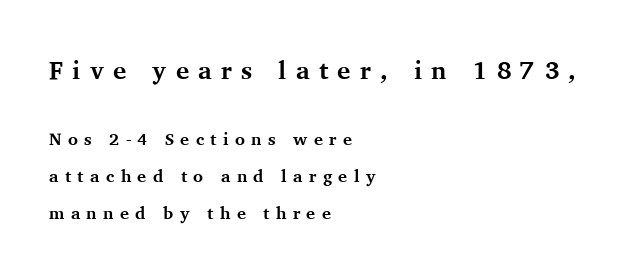
The image shows 25 px bold type, upright; set left-aligned, loose line spacing (2.19x), unusually wide letter spacing (+0.37 em), not underlined; the first (top) block is 1.47x larger.
